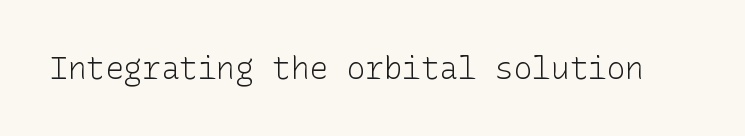
{"serif": "no", "italic": "no", "bold": "no", "weight": "light", "width": "normal", "stroke_contrast": "low", "x_height": "medium", "underline": "no", "letter_spacing": "normal", "letter_spacing_em": 0.0, "glyph_px": 31}
